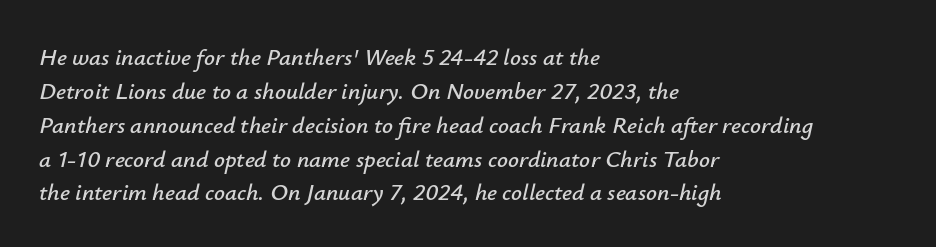
This sample keeps an unexceptional amount of space between lines. This rendering leaves character spacing at its baseline value. A classic flush-left, rag-right setting is used for this passage. The space directly below the letters is spotless. If you drew a line through each stem, it would be angled.
